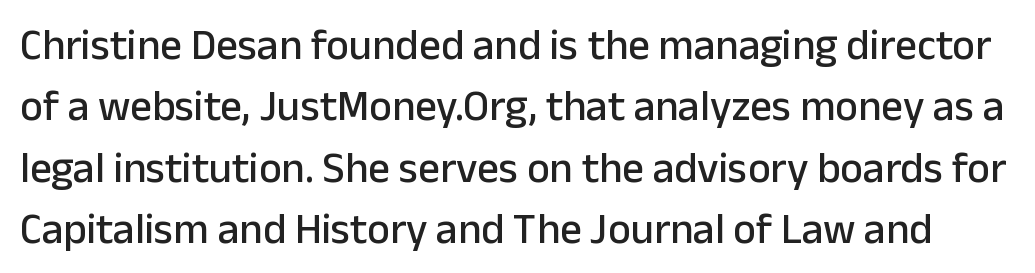
Q: Is the text italic (slanted)? A: No, it is upright.
Q: Is the typeface a serif or a sans-serif typeface? A: Sans-serif.
Q: Is the text underlined? A: No.
Q: Is the spacing between letters normal or unusually wide? A: Normal.
Q: Is the spacing between lines tight, normal or loose? A: Normal.
Q: Width (condensed, normal, or wide)? A: Normal.
Q: Stroke contrast? A: Low.
Q: x-height? A: Medium.
Q: Monospaced? A: No.
